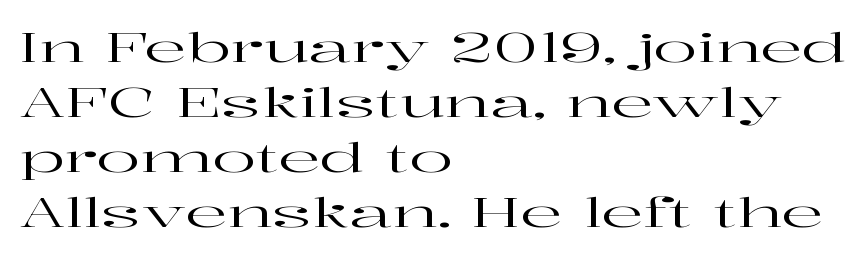
A normal amount of white space separates one row of letters from the next. Words float on clear page, feet unadorned. Posture: vertical. The letters sit at their default tracking, neither squeezed nor spread.
